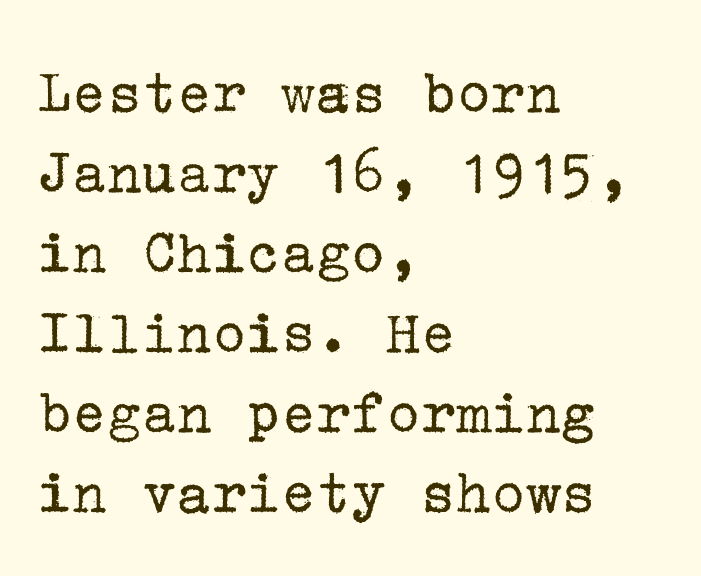
{"serif": "yes", "italic": "no", "bold": "no", "weight": "regular", "width": "normal", "stroke_contrast": "low", "x_height": "medium", "underline": "no", "align": "left", "line_spacing_ratio": 1.23, "letter_spacing": "normal", "letter_spacing_em": 0.0, "glyph_px": 65}
